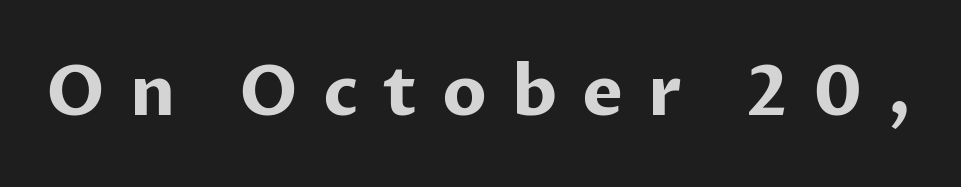
This is sans-serif lettering, the kind often seen on screens and signage. Someone cranked the tracking dial way up on this one. Each row of text sits above clean, open space. Heavy, bold letterforms.
